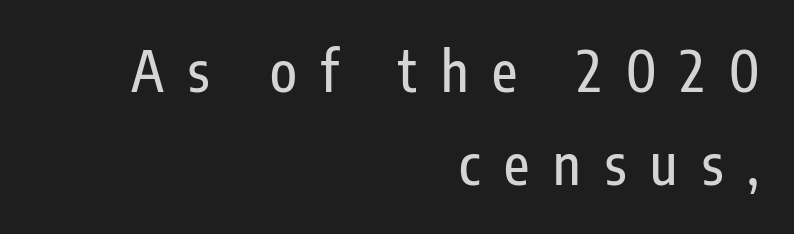
The image shows 55 px condensed sans-serif type, upright; set right-aligned, normal line spacing (1.7x), unusually wide letter spacing (+0.44 em), not underlined; low stroke contrast and a medium x-height.
